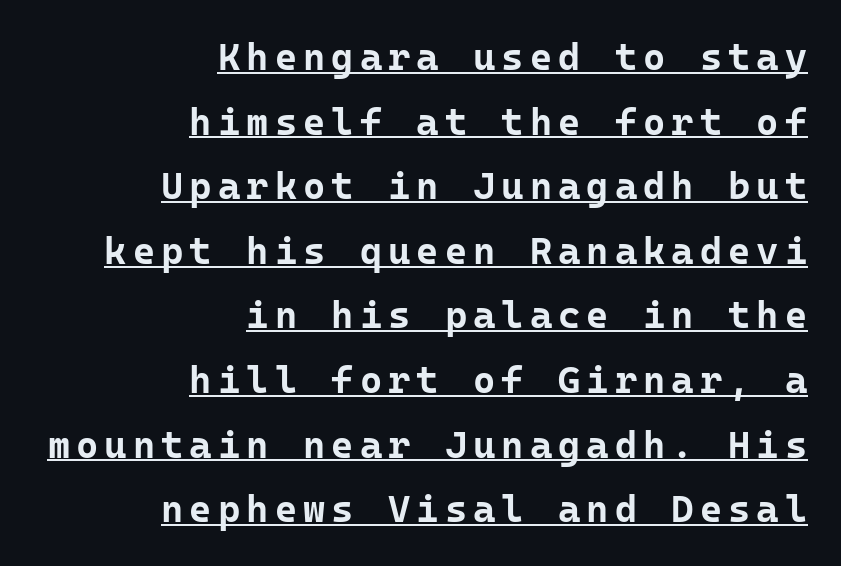
The image shows 38 px bold sans-serif type, upright, monospaced; set right-aligned, normal line spacing (1.7x), underlined; low stroke contrast and a medium x-height.
